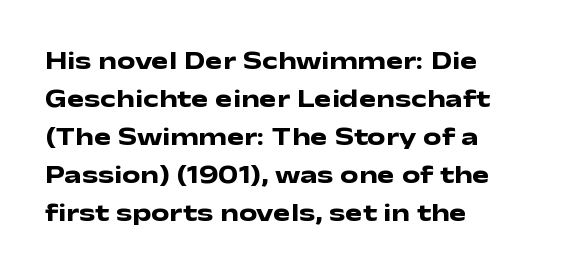
Q: Is the text bold? A: Yes.
Q: Is the text italic (slanted)? A: No, it is upright.
Q: Is the text underlined? A: No.
Q: How is the paragraph aligned? A: Left-aligned.
Q: Is the spacing between letters normal or unusually wide? A: Normal.
Q: Is the spacing between lines tight, normal or loose? A: Normal.
